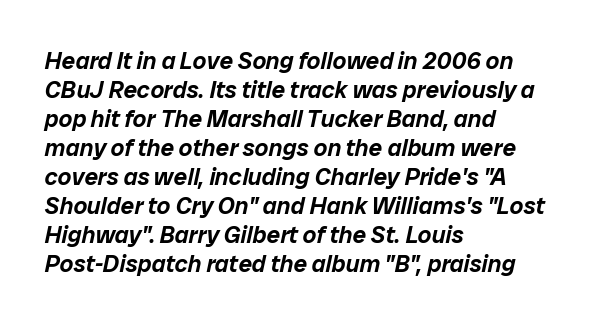
Q: Is the text italic (slanted)? A: Yes, it leans right by about 12 degrees.
Q: Is the text underlined? A: No.
Q: How is the paragraph aligned? A: Left-aligned.
Q: Is the spacing between letters normal or unusually wide? A: Normal.
